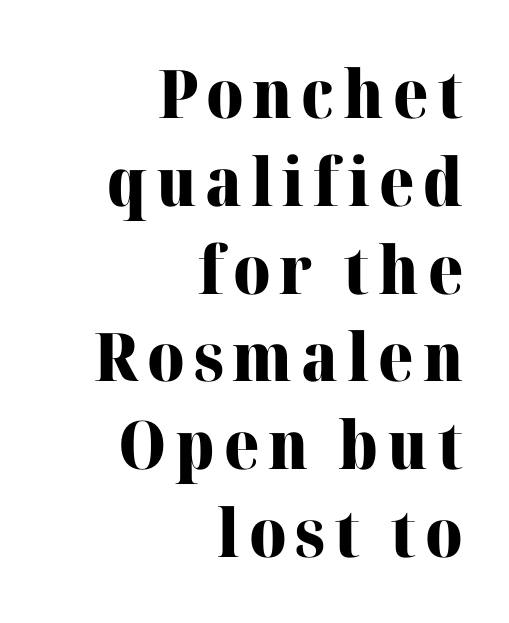
The rendering shows small feet on the letterforms — a serif design. Proportional: the letters do not fall into vertical columns. Visually the block forms a straight wall on the right and a jagged coastline on the left. Unmarked baselines from the first word to the last. A full-strength bold gives these letters their thick strokes.
